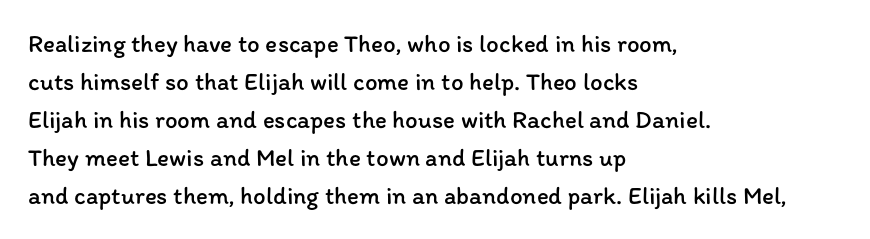
{"italic": "no", "bold": "no", "underline": "no", "align": "left", "line_spacing": "normal", "line_spacing_ratio": 1.52, "letter_spacing": "normal", "letter_spacing_em": 0.0, "glyph_px": 25}
